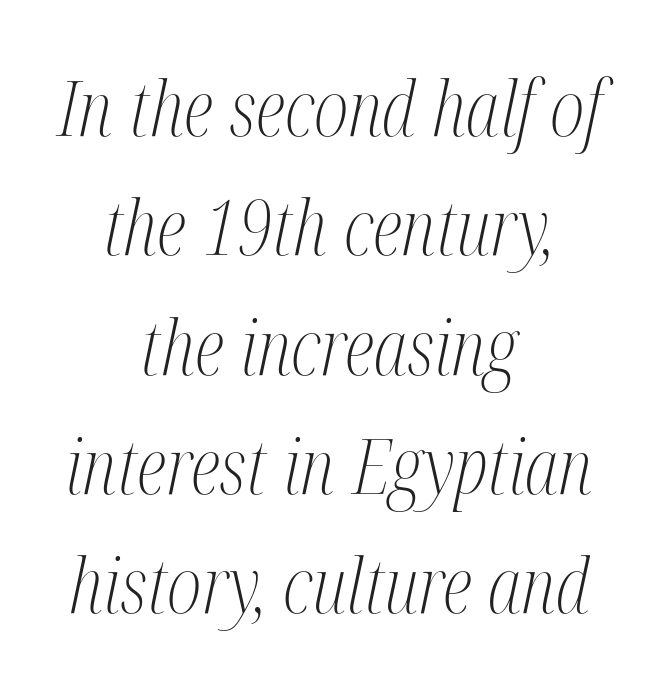
{"serif": "yes", "italic": "yes", "lean": "right", "slant_degrees": 12, "bold": "no", "weight": "light", "width": "condensed", "stroke_contrast": "medium", "x_height": "medium", "monospaced": "no", "underline": "no", "align": "center", "line_spacing": "normal", "line_spacing_ratio": 1.57, "letter_spacing": "normal", "letter_spacing_em": 0.0, "glyph_px": 76}
